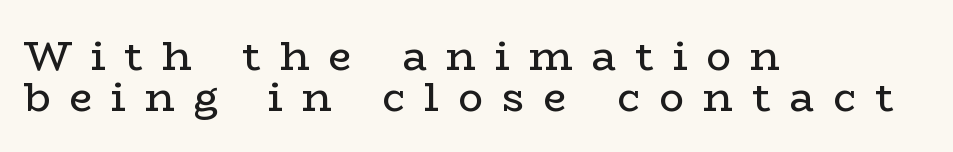
The image shows 41 px regular-weight, wide serif type, upright; set left-aligned, tight line spacing (1.0x), unusually wide letter spacing (+0.47 em), not underlined; low stroke contrast and a medium x-height.
